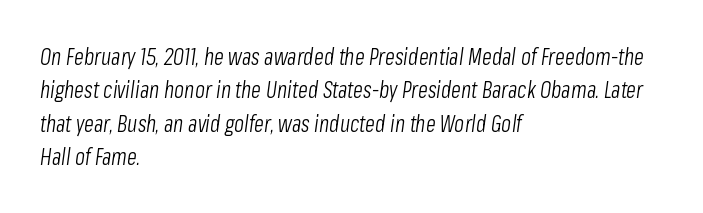
The rendering applies a slant to the glyphs. Letters have the restrained weight of plain body copy at most. Each row of text sits above clean, open space. The face used here is rendered with its standard letterfit. These lines are set flush left with a ragged right edge. Leading matches the norm, producing a regular column.
